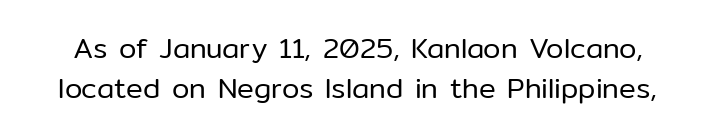
{"serif": "no", "italic": "no", "bold": "no", "weight": "regular", "width": "normal", "stroke_contrast": "low", "x_height": "medium", "monospaced": "no", "underline": "no", "line_spacing": "normal", "line_spacing_ratio": 1.43, "letter_spacing": "normal", "letter_spacing_em": 0.0, "glyph_px": 28}
